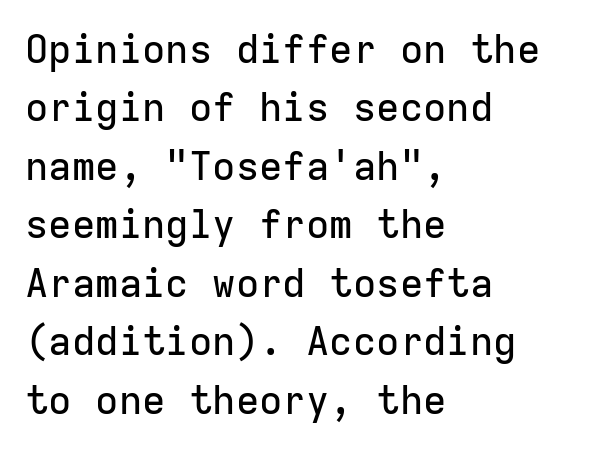
The image shows 39 px sans-serif type, upright, monospaced; set left-aligned, normal line spacing (1.5x), normal letter spacing, not underlined; low stroke contrast and a medium x-height.
